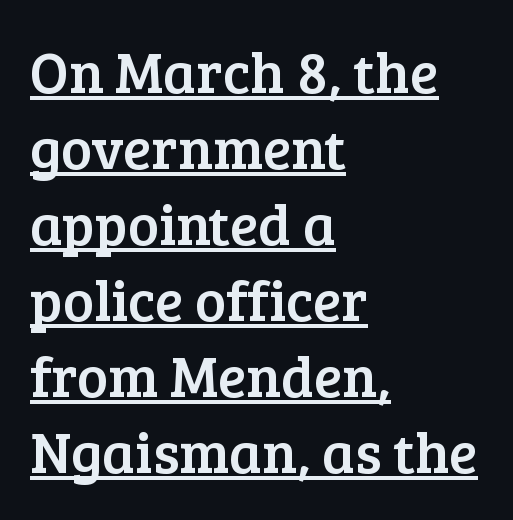
{"serif": "yes", "italic": "no", "width": "normal", "stroke_contrast": "low", "x_height": "medium", "monospaced": "no", "underline": "yes", "align": "left", "line_spacing": "normal", "line_spacing_ratio": 1.31, "letter_spacing": "normal", "letter_spacing_em": 0.0, "glyph_px": 58}
